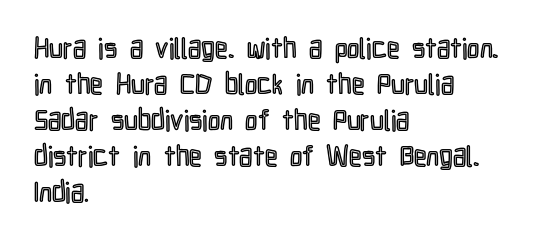
This is roman type, the default non-slanted kind. Nobody touched the tracking dial on this one. Students, observe: this is what conventionally led text looks like. Spacing verdict: proportional, widths tailored to each character. The glyphs are unaccompanied by any horizontal stroke below them. In CSS terms this would be text-align: left.
